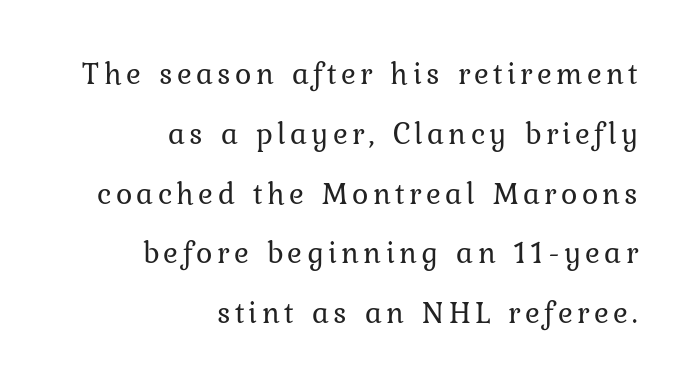
The image shows 31 px regular-weight serif type, upright; set right-aligned, loose line spacing (1.93x), not underlined; low stroke contrast and a medium x-height.
